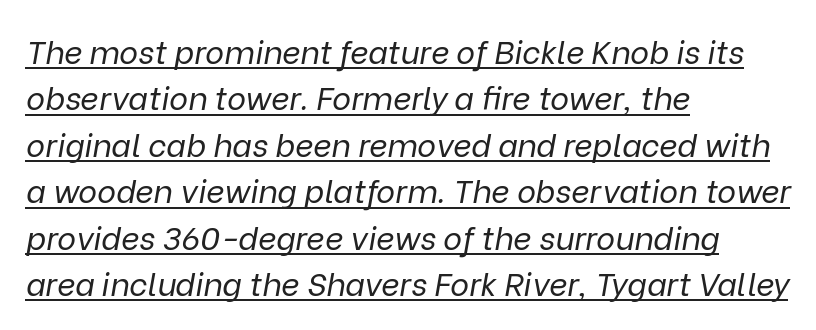
The image shows 32 px regular-weight type, italic (leaning right); set left-aligned, normal line spacing (1.45x), normal letter spacing, underlined; low stroke contrast and a medium x-height.
